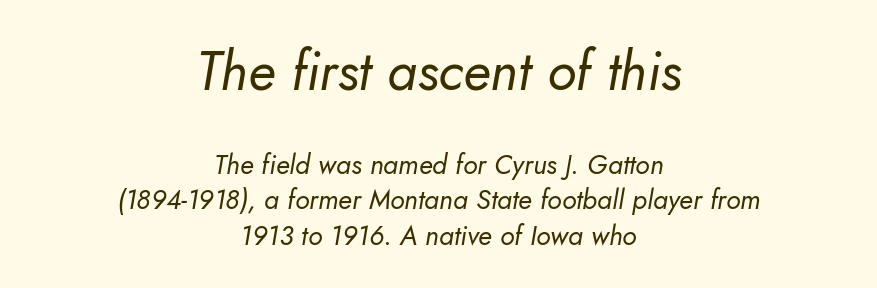
Q: Is the text bold? A: No.
Q: Is the text italic (slanted)? A: Yes, it leans right by about 10 degrees.
Q: Is the text underlined? A: No.
Q: How is the paragraph aligned? A: Centered.
Q: Is the spacing between letters normal or unusually wide? A: Normal.
Q: Is the spacing between lines tight, normal or loose? A: Normal.
Q: Which block of text is set in a larger size, the first (top) or the second (bottom)? A: The first (top) one.
Q: Width (condensed, normal, or wide)? A: Normal.
Q: Stroke contrast? A: Low.
Q: x-height? A: Small.
Q: Monospaced? A: No.
